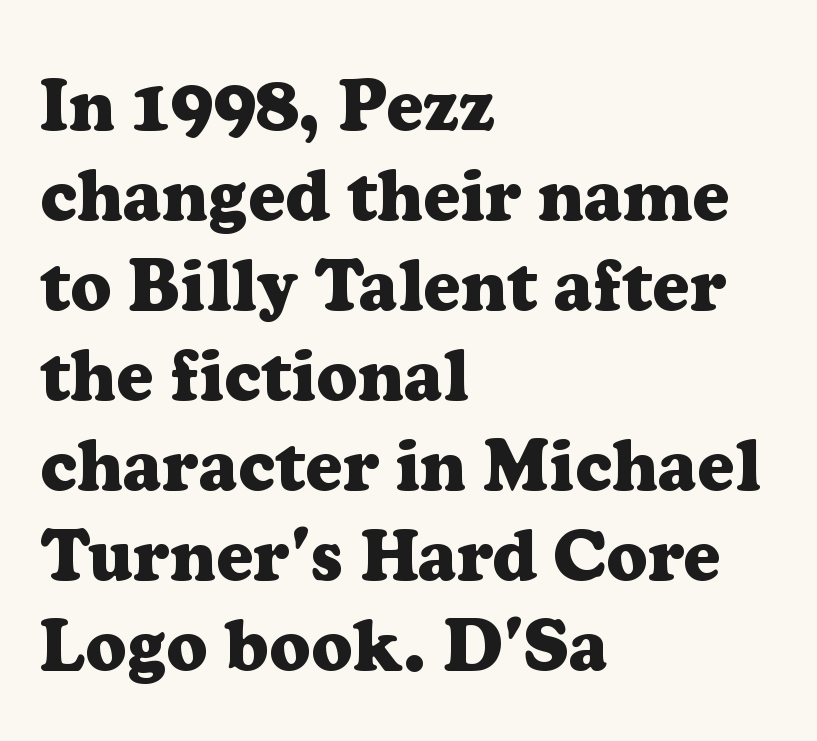
{"serif": "yes", "italic": "no", "bold": "yes", "weight": "heavy", "width": "normal", "stroke_contrast": "low", "x_height": "medium", "monospaced": "no", "underline": "no", "align": "left", "line_spacing": "normal", "line_spacing_ratio": 1.25, "letter_spacing": "normal", "letter_spacing_em": 0.0, "glyph_px": 72}
